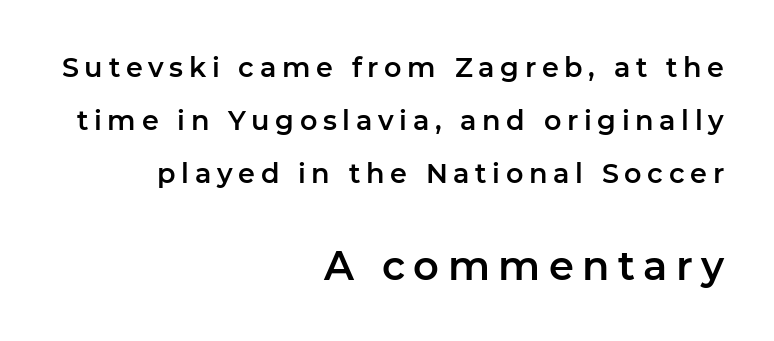
{"serif": "no", "italic": "no", "width": "normal", "stroke_contrast": "low", "x_height": "medium", "monospaced": "no", "underline": "no", "align": "right", "line_spacing": "loose", "line_spacing_ratio": 1.96, "letter_spacing": "wide", "letter_spacing_em": 0.21, "larger_block": "second", "size_ratio": 1.48, "glyph_px": 40}
